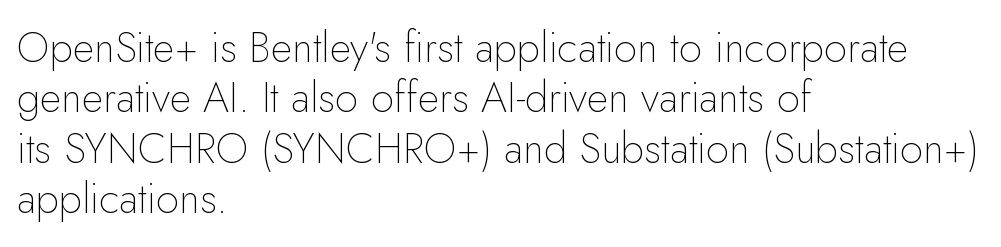
The image shows 42 px thin sans-serif type, upright; set left-aligned, line spacing 1.2x, normal letter spacing, not underlined; low stroke contrast and a small x-height.
